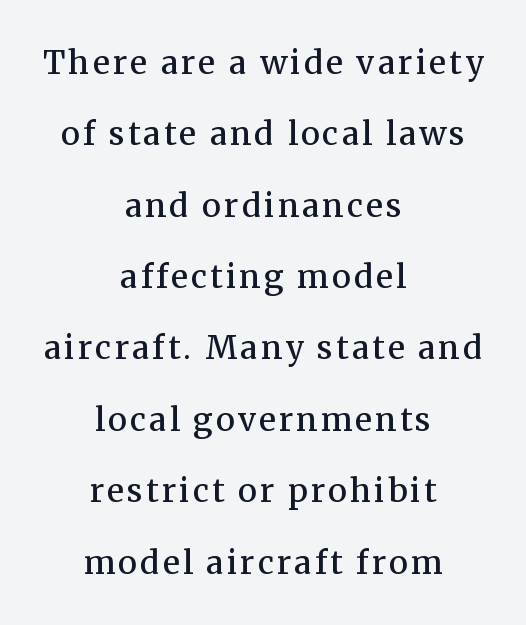
Q: Is the text bold? A: Semi-bold.
Q: Is the text italic (slanted)? A: No, it is upright.
Q: Is the typeface a serif or a sans-serif typeface? A: Serif.
Q: Is the text underlined? A: No.
Q: How is the paragraph aligned? A: Centered.
Q: Is the spacing between lines tight, normal or loose? A: Loose.
Q: Width (condensed, normal, or wide)? A: Normal.
Q: Stroke contrast? A: Medium.
Q: x-height? A: Medium.
Q: Monospaced? A: No.
